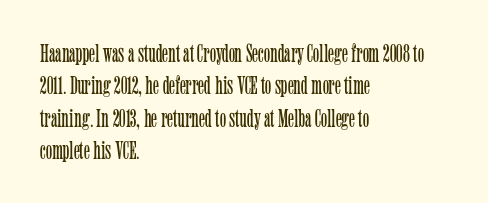
The image shows 26 px text type, upright; set left-aligned, normal line spacing (1.25x), normal letter spacing, not underlined.
